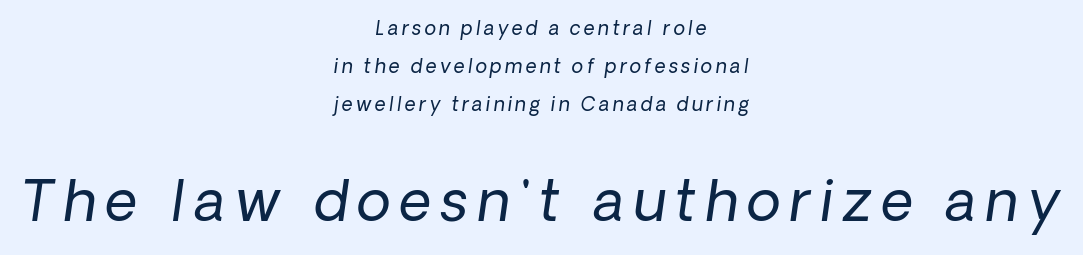
The image shows 56 px regular-weight type, italic (leaning right); set centered, loose line spacing (2.0x), not underlined; the second (bottom) block is 2.95x larger; low stroke contrast and a medium x-height.
